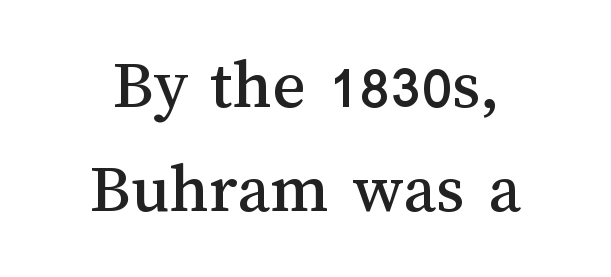
Q: Is the text italic (slanted)? A: No, it is upright.
Q: Is the text underlined? A: No.
Q: How is the paragraph aligned? A: Centered.
Q: Is the spacing between letters normal or unusually wide? A: Normal.
Q: Is the spacing between lines tight, normal or loose? A: Normal.
Q: Width (condensed, normal, or wide)? A: Normal.
Q: Stroke contrast? A: Medium.
Q: x-height? A: Medium.
Q: Monospaced? A: No.
